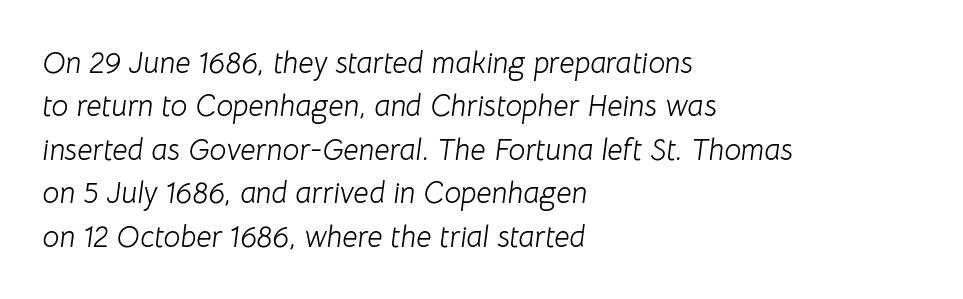
{"italic": "yes", "lean": "right", "slant_degrees": 8, "bold": "no", "weight": "light", "width": "normal", "stroke_contrast": "low", "x_height": "medium", "monospaced": "no", "underline": "no", "align": "left", "line_spacing": "normal", "line_spacing_ratio": 1.45, "letter_spacing": "normal", "letter_spacing_em": 0.0, "glyph_px": 30}
